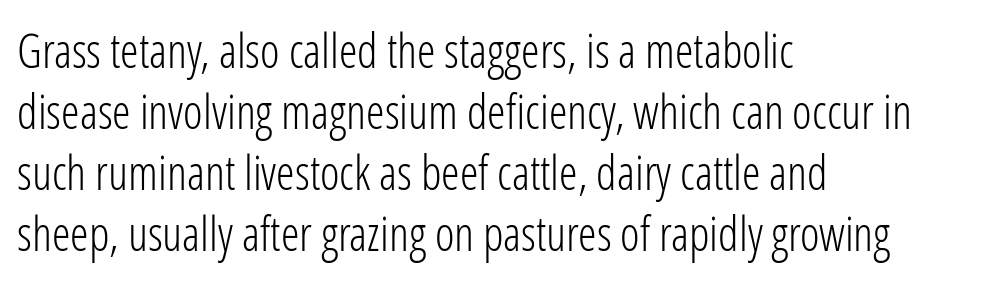
Q: Is the text bold? A: No.
Q: Is the text italic (slanted)? A: No, it is upright.
Q: Is the typeface a serif or a sans-serif typeface? A: Sans-serif.
Q: Is the text underlined? A: No.
Q: How is the paragraph aligned? A: Left-aligned.
Q: Is the spacing between letters normal or unusually wide? A: Normal.
Q: Is the spacing between lines tight, normal or loose? A: Normal.
Q: Width (condensed, normal, or wide)? A: Condensed.
Q: Stroke contrast? A: Low.
Q: x-height? A: Medium.
Q: Monospaced? A: No.
